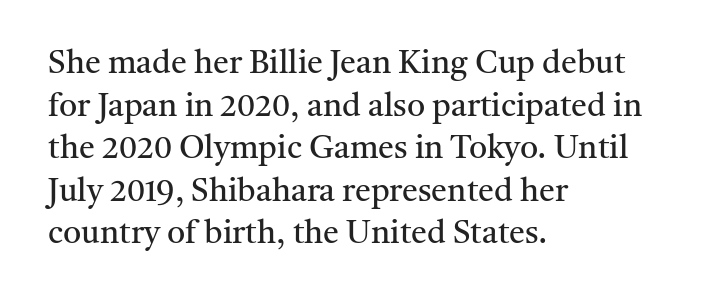
{"serif": "yes", "italic": "no", "bold": "no", "weight": "regular", "width": "normal", "stroke_contrast": "medium", "x_height": "medium", "monospaced": "no", "underline": "no", "align": "left", "line_spacing": "normal", "line_spacing_ratio": 1.33, "letter_spacing": "normal", "letter_spacing_em": 0.0, "glyph_px": 32}
